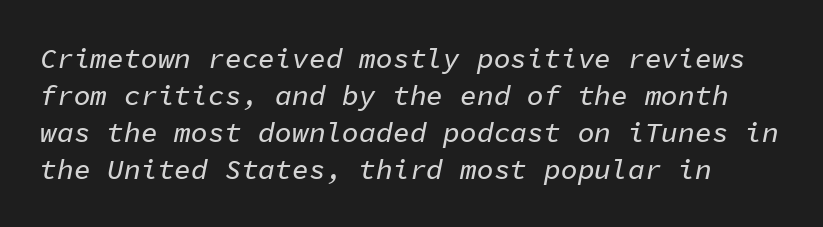
{"italic": "yes", "lean": "right", "slant_degrees": 11, "width": "normal", "stroke_contrast": "low", "x_height": "medium", "monospaced": "yes", "underline": "no", "line_spacing": "normal", "line_spacing_ratio": 1.32, "letter_spacing": "normal", "letter_spacing_em": 0.0, "glyph_px": 28}
